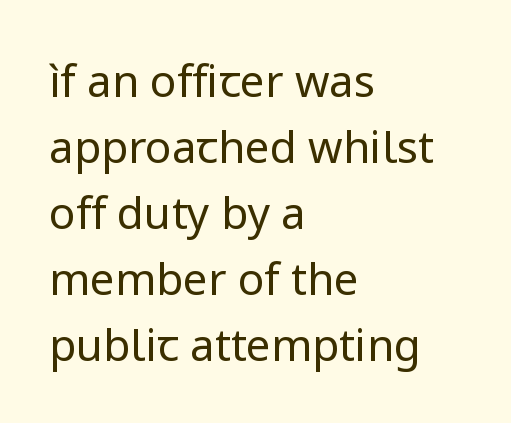
{"serif": "no", "italic": "no", "bold": "no", "weight": "regular", "width": "normal", "stroke_contrast": "low", "x_height": "medium", "monospaced": "no", "underline": "no", "align": "left", "line_spacing": "normal", "line_spacing_ratio": 1.5, "letter_spacing": "normal", "letter_spacing_em": 0.0, "glyph_px": 44}
